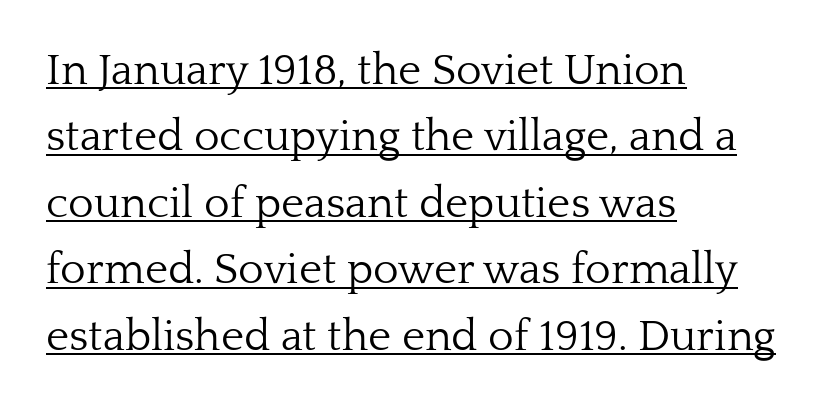
Q: Is the text bold? A: No.
Q: Is the text italic (slanted)? A: No, it is upright.
Q: Is the typeface a serif or a sans-serif typeface? A: Serif.
Q: Is the text underlined? A: Yes.
Q: How is the paragraph aligned? A: Left-aligned.
Q: Is the spacing between letters normal or unusually wide? A: Normal.
Q: Is the spacing between lines tight, normal or loose? A: Normal.
Q: Width (condensed, normal, or wide)? A: Normal.
Q: Stroke contrast? A: Low.
Q: x-height? A: Medium.
Q: Monospaced? A: No.
